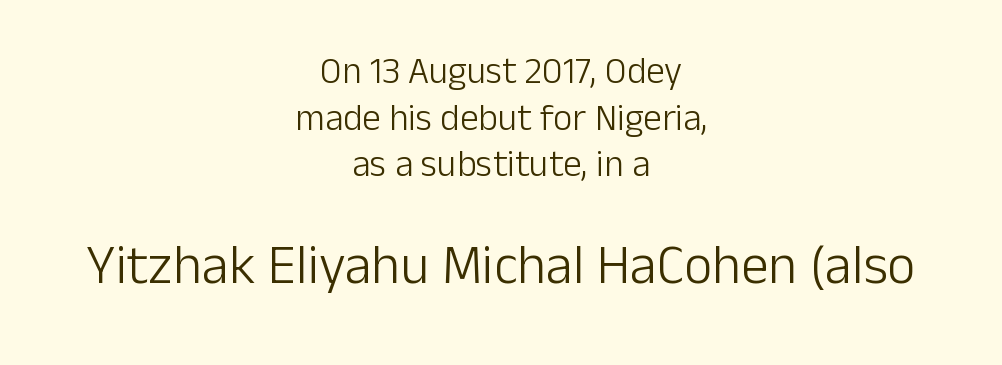
The image shows 55 px light sans-serif type, upright; set centered, normal line spacing (1.26x), normal letter spacing, not underlined; the second (bottom) block is 1.49x larger; low stroke contrast and a medium x-height.
